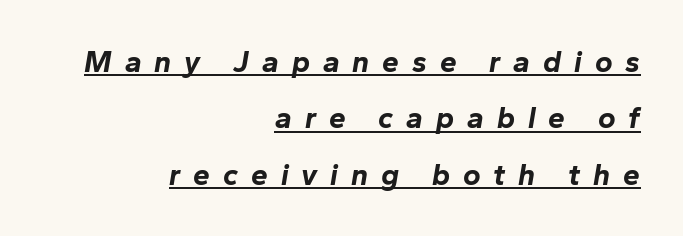
Q: Is the text bold? A: Yes.
Q: Is the text italic (slanted)? A: Yes, it leans right by about 10 degrees.
Q: Is the text underlined? A: Yes.
Q: How is the paragraph aligned? A: Right-aligned.
Q: Is the spacing between letters normal or unusually wide? A: Unusually wide.
Q: Width (condensed, normal, or wide)? A: Normal.
Q: Stroke contrast? A: Low.
Q: x-height? A: Medium.
Q: Monospaced? A: No.
